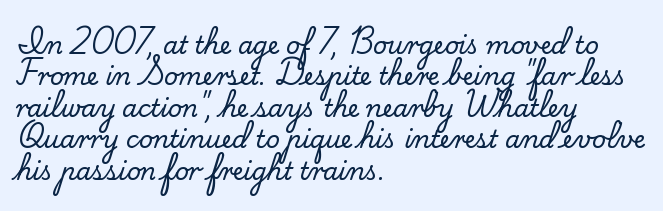
{"underline": "no", "align": "left", "line_spacing": "normal", "line_spacing_ratio": 1.31, "letter_spacing": "normal", "letter_spacing_em": 0.0, "glyph_px": 24}
